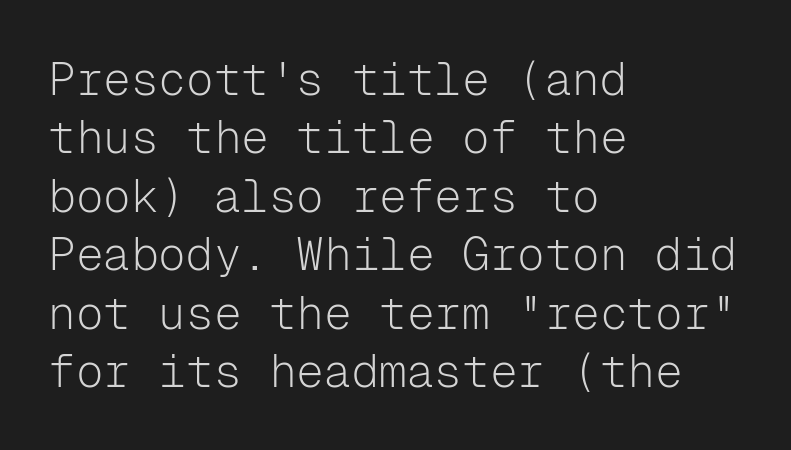
Q: Is the text bold? A: No.
Q: Is the text italic (slanted)? A: No, it is upright.
Q: Is the typeface a serif or a sans-serif typeface? A: Sans-serif.
Q: Is the text underlined? A: No.
Q: How is the paragraph aligned? A: Left-aligned.
Q: Is the spacing between letters normal or unusually wide? A: Normal.
Q: Is the spacing between lines tight, normal or loose? A: Normal.
Q: Width (condensed, normal, or wide)? A: Normal.
Q: Stroke contrast? A: Low.
Q: x-height? A: Medium.
Q: Monospaced? A: Yes.
